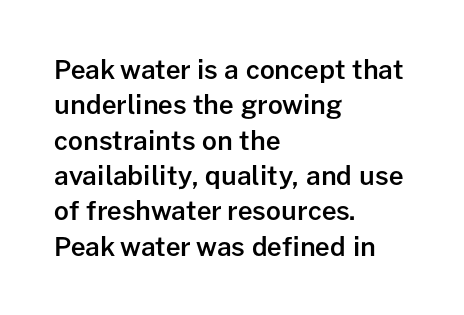
Q: Is the text bold? A: Semi-bold.
Q: Is the text italic (slanted)? A: No, it is upright.
Q: Is the text underlined? A: No.
Q: How is the paragraph aligned? A: Left-aligned.
Q: Is the spacing between letters normal or unusually wide? A: Normal.
Q: Is the spacing between lines tight, normal or loose? A: Normal.
